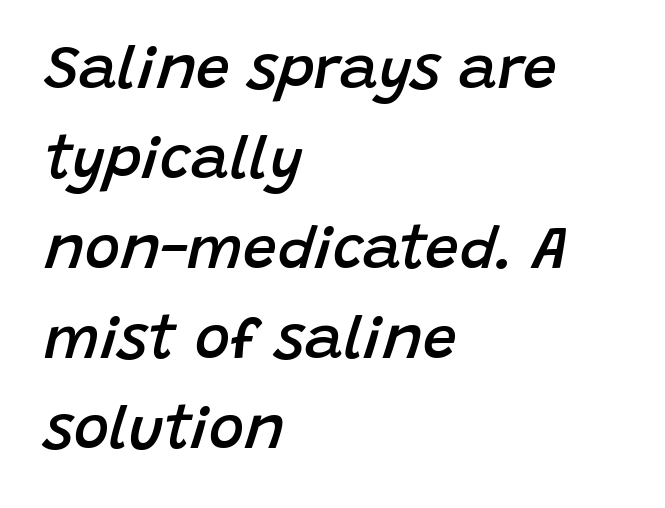
Q: Is the text bold? A: Semi-bold.
Q: Is the text italic (slanted)? A: Yes, it leans right by about 15 degrees.
Q: Is the text underlined? A: No.
Q: How is the paragraph aligned? A: Left-aligned.
Q: Is the spacing between letters normal or unusually wide? A: Normal.
Q: Is the spacing between lines tight, normal or loose? A: Normal.
Q: Width (condensed, normal, or wide)? A: Normal.
Q: Stroke contrast? A: Low.
Q: x-height? A: Large.
Q: Monospaced? A: No.
